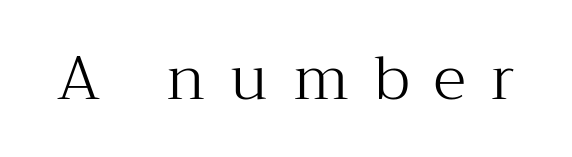
Words float on clear page, feet unadorned. You can tell it's not italic because the verticals are truly vertical. Is the stroke heavy? The answer is a plain regular-or-lighter. Serif or sans? Serif — the stroke terminals have little feet.
